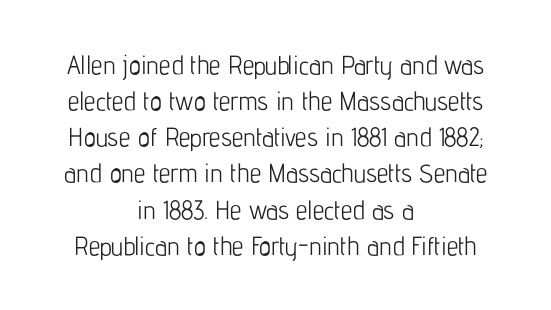
The image shows 26 px text type, upright; set centered, normal line spacing (1.39x), normal letter spacing, not underlined.
